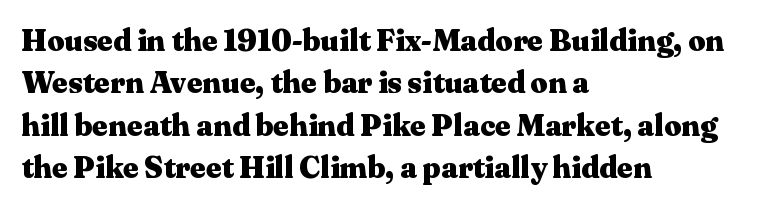
{"serif": "yes", "italic": "no", "bold": "yes", "weight": "heavy", "width": "wide", "stroke_contrast": "medium", "x_height": "medium", "monospaced": "no", "underline": "no", "align": "left", "line_spacing": "normal", "line_spacing_ratio": 1.41, "letter_spacing": "normal", "letter_spacing_em": 0.0, "glyph_px": 30}
